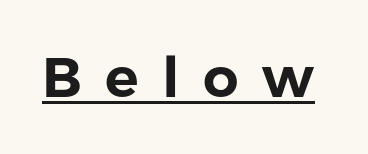
The rendering shows plain stroke endings on the letterforms — a sans-serif design. Unlike italic type, these characters show no tilt at all. Do the characters align in a grid? No, the font is proportional. The rendering uses the underline text-decoration. These lines have a slow, spaced-out rhythm from letter to letter.
